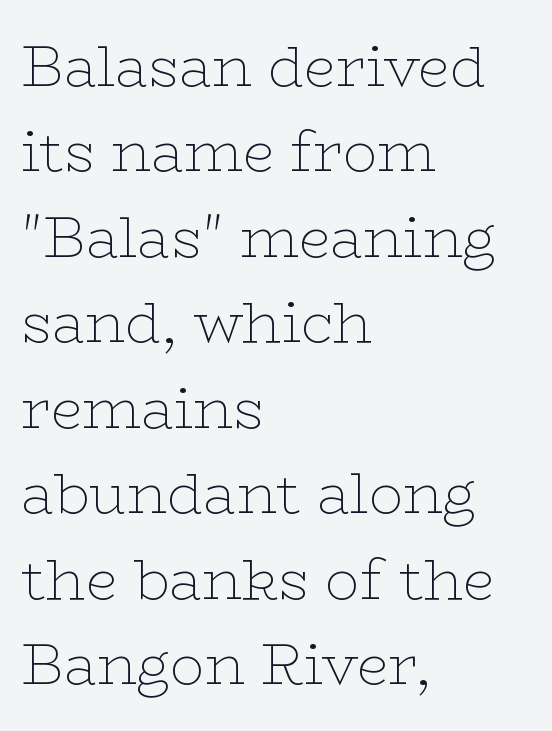
{"serif": "yes", "italic": "no", "bold": "no", "weight": "thin", "width": "wide", "stroke_contrast": "low", "x_height": "medium", "monospaced": "no", "underline": "no", "align": "left", "line_spacing": "normal", "line_spacing_ratio": 1.5, "letter_spacing": "normal", "letter_spacing_em": 0.0, "glyph_px": 57}
